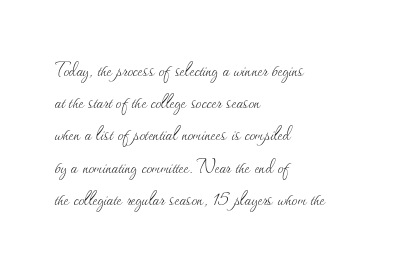
Regarding leading, the lines here are spaced in the standard way. The setting favours the left margin, as ordinary paragraphs usually do. The typeface has the unassuming heft of standard copy or less. The tracking reads as untouched default to a designer's eye. Type without underlining.
